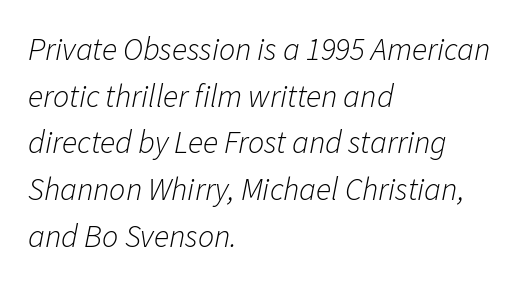
Is this a fixed-width face? No — the glyphs have proportional, varying widths. The area under the type is left untouched. In terms of letterspacing, this is plain default setting. Leading matches the norm, producing a regular column.
